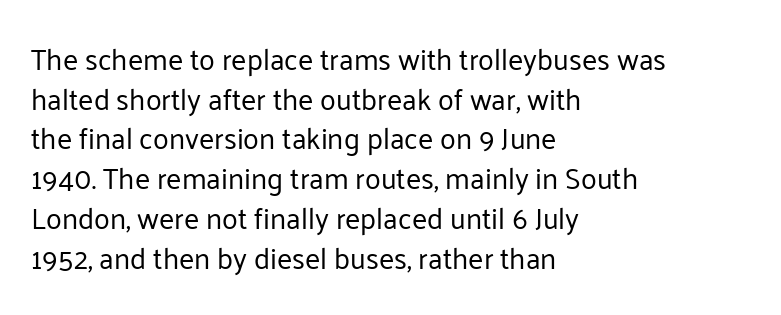
The image shows 29 px regular-weight sans-serif type, upright; set left-aligned, normal line spacing (1.37x), normal letter spacing, not underlined; low stroke contrast and a medium x-height.
